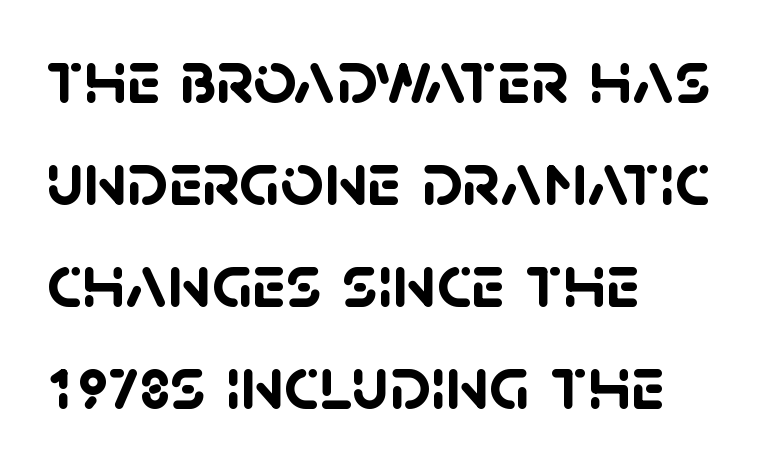
{"serif": "no", "bold": "yes", "weight": "semibold", "width": "normal", "stroke_contrast": "low", "x_height": "large", "monospaced": "no", "underline": "no", "align": "left", "line_spacing": "normal", "line_spacing_ratio": 1.34, "letter_spacing": "normal", "letter_spacing_em": 0.0, "glyph_px": 76}
